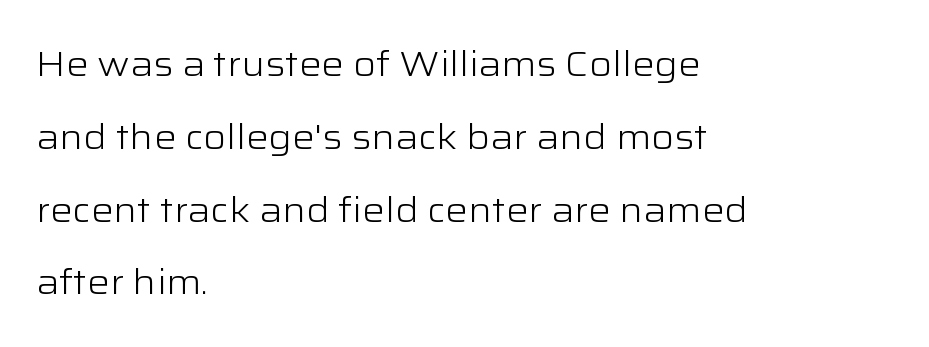
{"serif": "no", "italic": "no", "bold": "no", "weight": "light", "width": "wide", "stroke_contrast": "low", "x_height": "medium", "monospaced": "no", "underline": "no", "align": "left", "line_spacing": "loose", "line_spacing_ratio": 2.08, "letter_spacing": "normal", "letter_spacing_em": 0.0, "glyph_px": 35}
